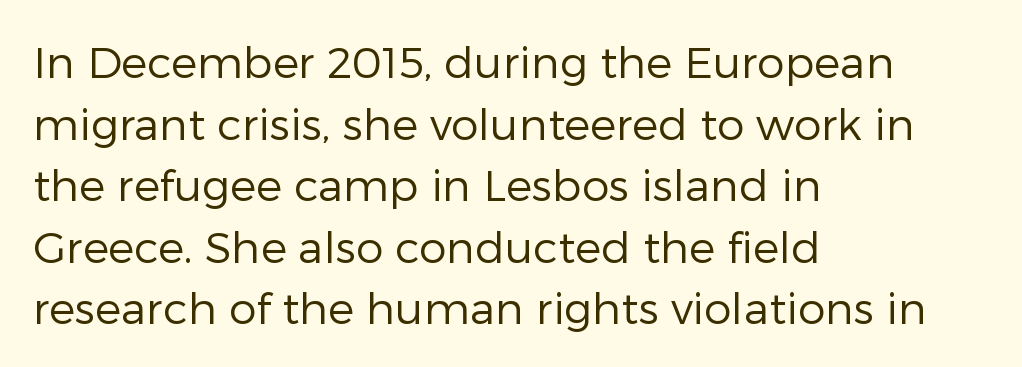
{"serif": "no", "italic": "no", "bold": "no", "weight": "regular", "width": "normal", "stroke_contrast": "low", "x_height": "medium", "monospaced": "no", "underline": "no", "align": "left", "line_spacing": "normal", "line_spacing_ratio": 1.4, "letter_spacing": "normal", "letter_spacing_em": 0.0, "glyph_px": 44}
